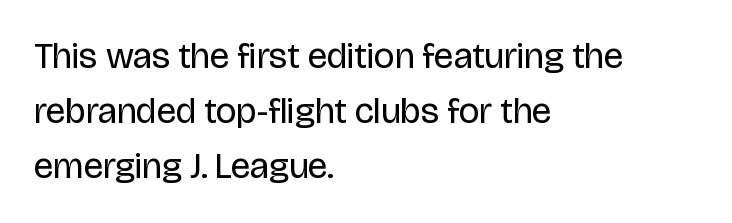
Q: Is the text bold? A: No.
Q: Is the text italic (slanted)? A: No, it is upright.
Q: Is the typeface a serif or a sans-serif typeface? A: Sans-serif.
Q: Is the text underlined? A: No.
Q: How is the paragraph aligned? A: Left-aligned.
Q: Is the spacing between letters normal or unusually wide? A: Normal.
Q: Is the spacing between lines tight, normal or loose? A: Normal.
Q: Width (condensed, normal, or wide)? A: Normal.
Q: Stroke contrast? A: Low.
Q: x-height? A: Large.
Q: Monospaced? A: No.
